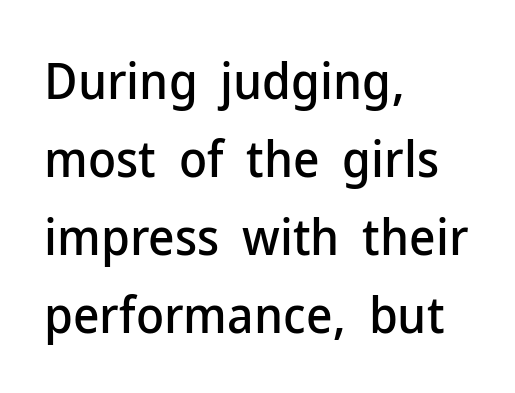
{"serif": "no", "italic": "no", "width": "normal", "stroke_contrast": "low", "x_height": "medium", "monospaced": "no", "underline": "no", "align": "left", "line_spacing": "normal", "line_spacing_ratio": 1.53, "letter_spacing": "normal", "letter_spacing_em": 0.0, "glyph_px": 51}
